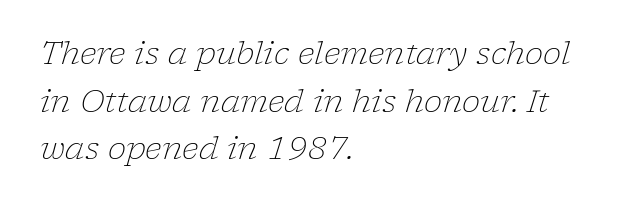
Q: Is the text bold? A: No.
Q: Is the text italic (slanted)? A: Yes, it leans right by about 17 degrees.
Q: Is the typeface a serif or a sans-serif typeface? A: Serif.
Q: Is the text underlined? A: No.
Q: How is the paragraph aligned? A: Left-aligned.
Q: Is the spacing between letters normal or unusually wide? A: Normal.
Q: Is the spacing between lines tight, normal or loose? A: Normal.
Q: Width (condensed, normal, or wide)? A: Normal.
Q: Stroke contrast? A: Low.
Q: x-height? A: Medium.
Q: Monospaced? A: No.
